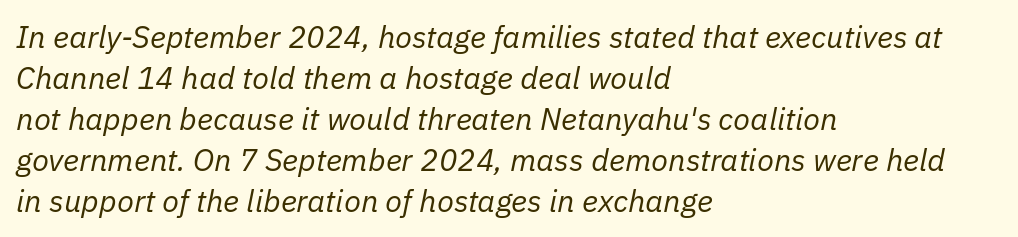
All the whitespace from short lines collects on the right. The specimen reads as italic at a glance. Leading: standard. This rendering leaves character spacing at its baseline value. Plain, unruled lines of type. Is this a fixed-width face? No — the glyphs have proportional, varying widths.
